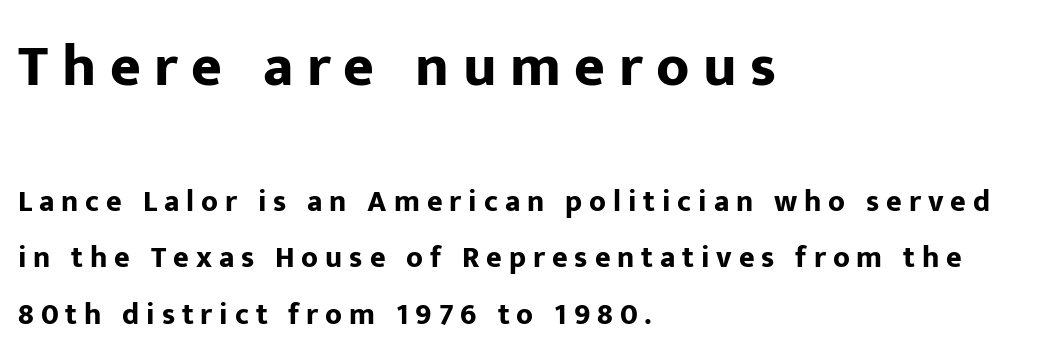
{"serif": "no", "italic": "no", "bold": "yes", "weight": "bold", "width": "normal", "stroke_contrast": "low", "x_height": "medium", "monospaced": "no", "underline": "no", "align": "left", "line_spacing_ratio": 1.89, "letter_spacing": "wide", "letter_spacing_em": 0.23, "larger_block": "first", "size_ratio": 1.97, "glyph_px": 59}
